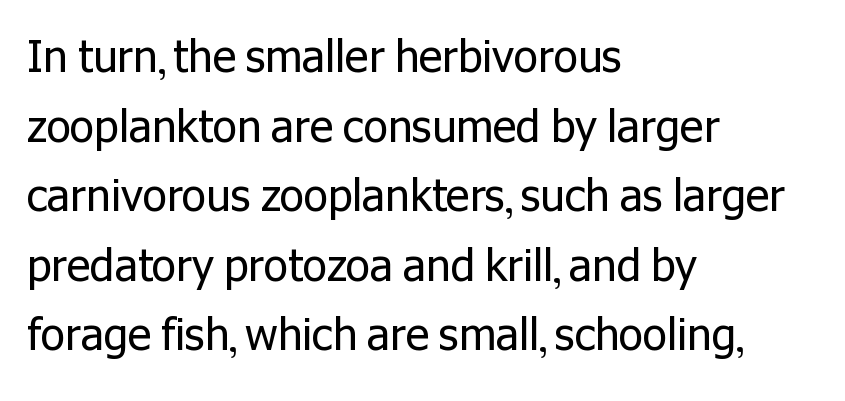
It's the straight-up-and-down kind of type. Examine the stroke ends and you'll find no serifs. Just letters on the line, the space beneath them empty. These lines keep a tight, regular rhythm from letter to letter.
